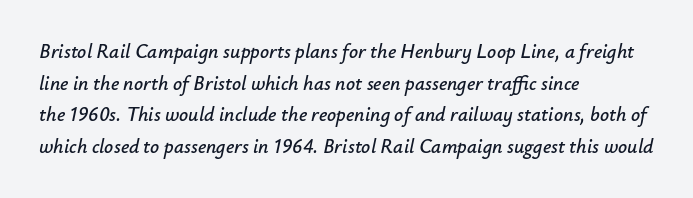
Q: Is the text italic (slanted)? A: Yes, it leans right by about 12 degrees.
Q: Is the text underlined? A: No.
Q: How is the paragraph aligned? A: Left-aligned.
Q: Is the spacing between letters normal or unusually wide? A: Normal.
Q: Is the spacing between lines tight, normal or loose? A: Normal.
